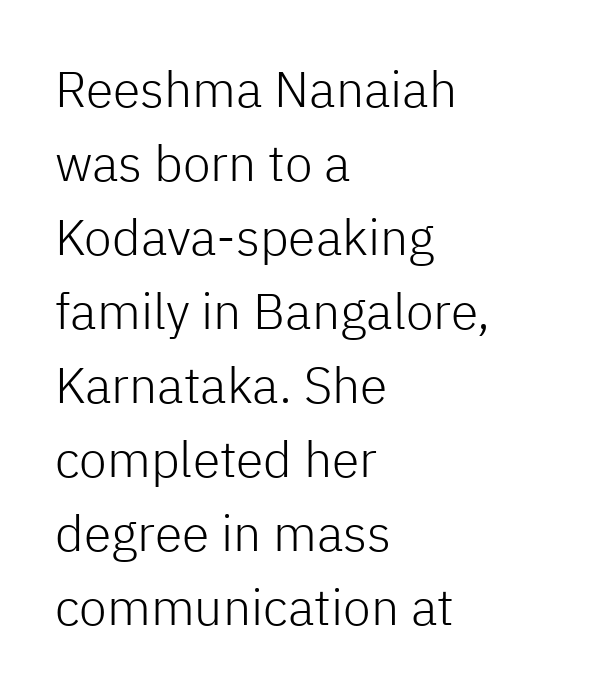
Quick note: underline off. These lines stack with their left ends in a neat column. Regarding serifs, this sample does without them. Proportional: the letters do not fall into vertical columns. Compared with typical paragraphs, the rows here are spaced about the same.
